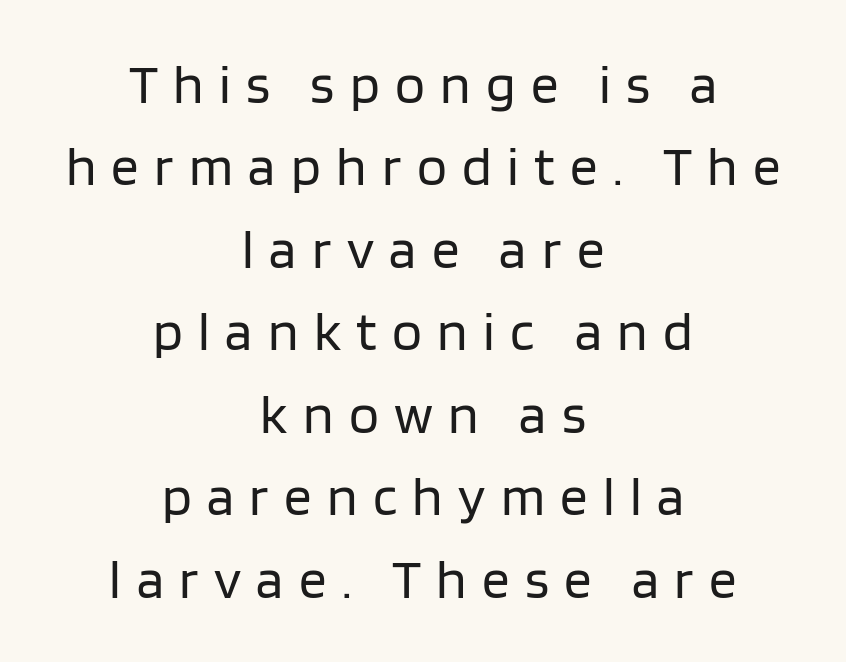
Q: Is the text bold? A: No.
Q: Is the text italic (slanted)? A: No, it is upright.
Q: Is the typeface a serif or a sans-serif typeface? A: Sans-serif.
Q: Is the text underlined? A: No.
Q: How is the paragraph aligned? A: Centered.
Q: Is the spacing between letters normal or unusually wide? A: Unusually wide.
Q: Is the spacing between lines tight, normal or loose? A: Normal.
Q: Width (condensed, normal, or wide)? A: Normal.
Q: Stroke contrast? A: Low.
Q: x-height? A: Large.
Q: Monospaced? A: No.
